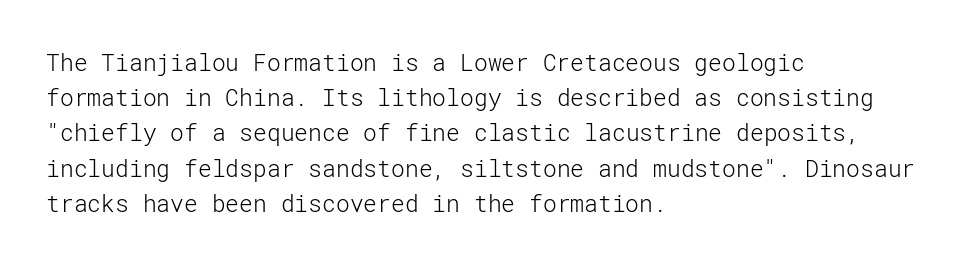
The image shows 23 px text type, upright; set left-aligned, normal line spacing (1.53x), normal letter spacing, not underlined.
